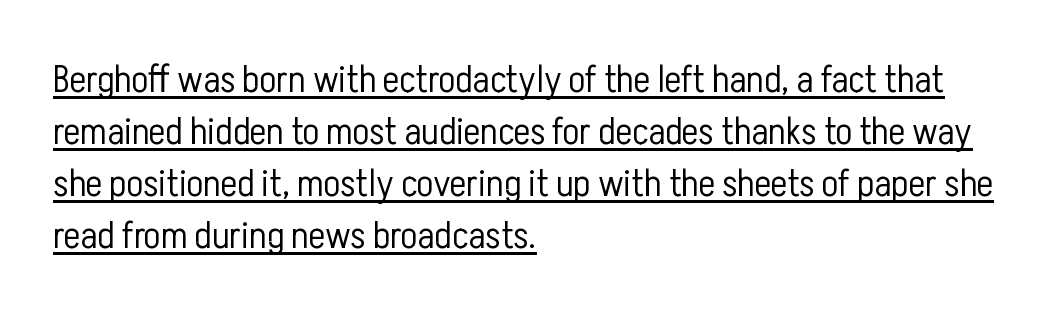
{"serif": "no", "italic": "no", "bold": "no", "weight": "light", "width": "condensed", "stroke_contrast": "low", "x_height": "medium", "monospaced": "no", "underline": "yes", "align": "left", "line_spacing": "normal", "line_spacing_ratio": 1.33, "letter_spacing": "normal", "letter_spacing_em": 0.0, "glyph_px": 39}
